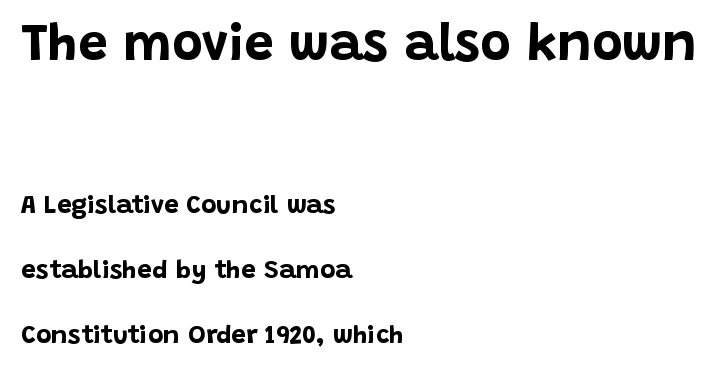
{"serif": "no", "italic": "no", "bold": "yes", "weight": "bold", "width": "normal", "stroke_contrast": "low", "x_height": "large", "monospaced": "no", "underline": "no", "align": "left", "line_spacing": "loose", "line_spacing_ratio": 2.5, "letter_spacing": "normal", "letter_spacing_em": 0.0, "larger_block": "first", "size_ratio": 2.0, "glyph_px": 52}
